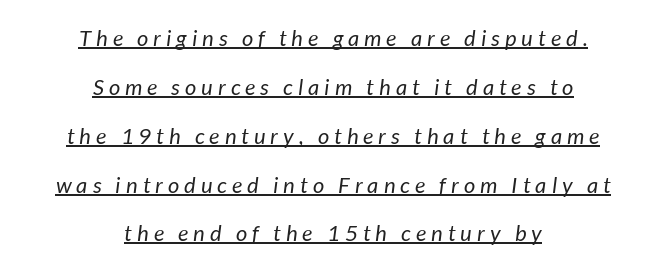
Q: Is the text bold? A: No.
Q: Is the text underlined? A: Yes.
Q: How is the paragraph aligned? A: Centered.
Q: Is the spacing between letters normal or unusually wide? A: Unusually wide.
Q: Is the spacing between lines tight, normal or loose? A: Loose.
